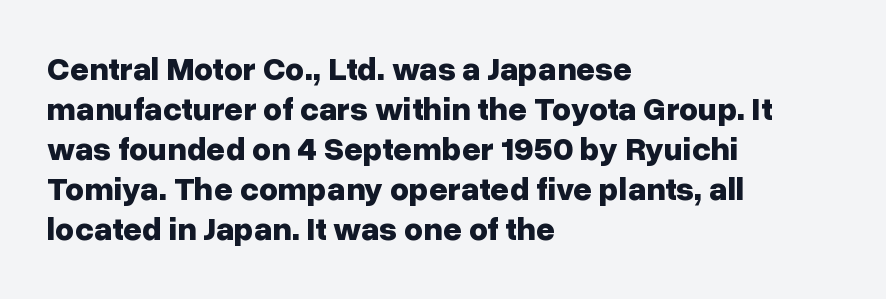
The image shows 33 px bold sans-serif type, upright; set left-aligned, line spacing 1.21x, normal letter spacing, not underlined; low stroke contrast and a medium x-height.
